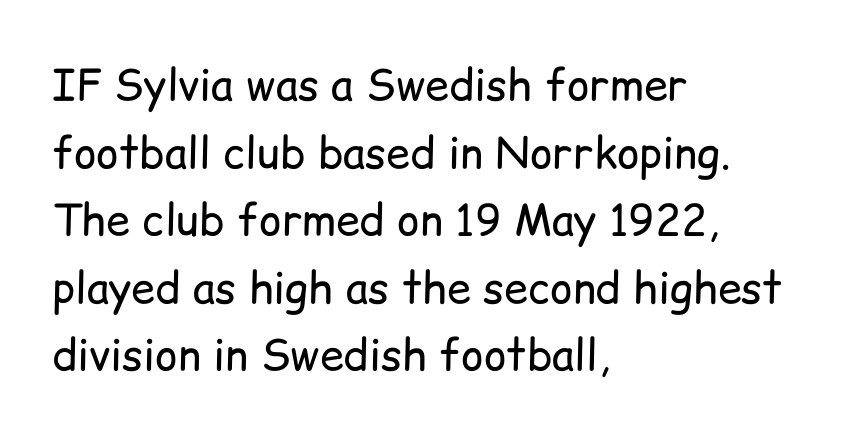
Q: Is the text bold? A: No.
Q: Is the text italic (slanted)? A: No, it is upright.
Q: Is the typeface a serif or a sans-serif typeface? A: Sans-serif.
Q: Is the text underlined? A: No.
Q: How is the paragraph aligned? A: Left-aligned.
Q: Is the spacing between letters normal or unusually wide? A: Normal.
Q: Is the spacing between lines tight, normal or loose? A: Normal.
Q: Width (condensed, normal, or wide)? A: Normal.
Q: Stroke contrast? A: Low.
Q: x-height? A: Medium.
Q: Monospaced? A: No.
